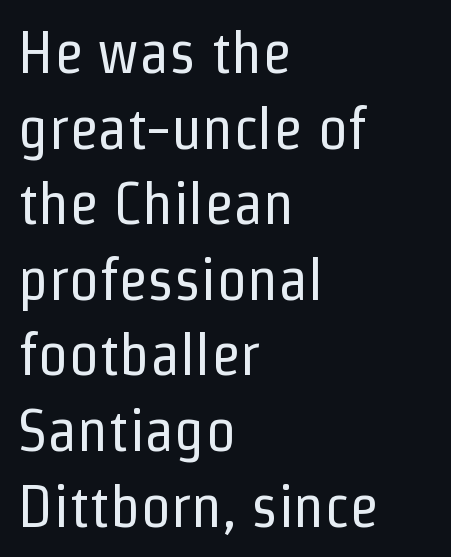
Q: Is the text bold? A: No.
Q: Is the text italic (slanted)? A: No, it is upright.
Q: Is the typeface a serif or a sans-serif typeface? A: Sans-serif.
Q: Is the text underlined? A: No.
Q: How is the paragraph aligned? A: Left-aligned.
Q: Is the spacing between letters normal or unusually wide? A: Normal.
Q: Is the spacing between lines tight, normal or loose? A: Normal.
Q: Width (condensed, normal, or wide)? A: Condensed.
Q: Stroke contrast? A: Low.
Q: x-height? A: Medium.
Q: Monospaced? A: No.
